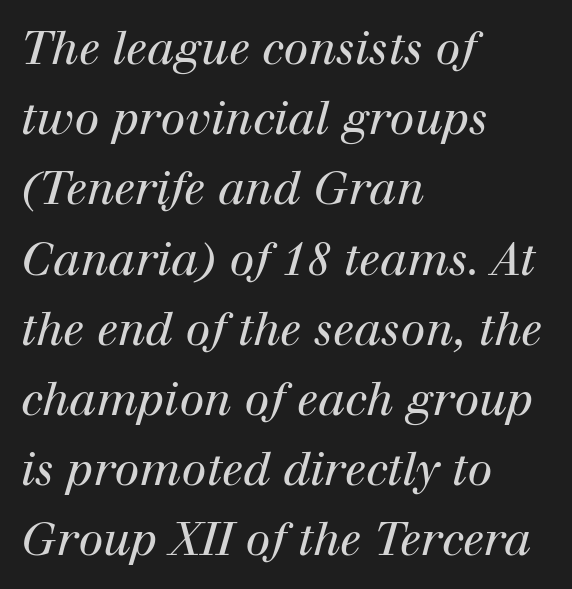
The image shows 45 px regular-weight serif type, italic (leaning right); set left-aligned, normal line spacing (1.56x), normal letter spacing, not underlined; high stroke contrast and a medium x-height.
